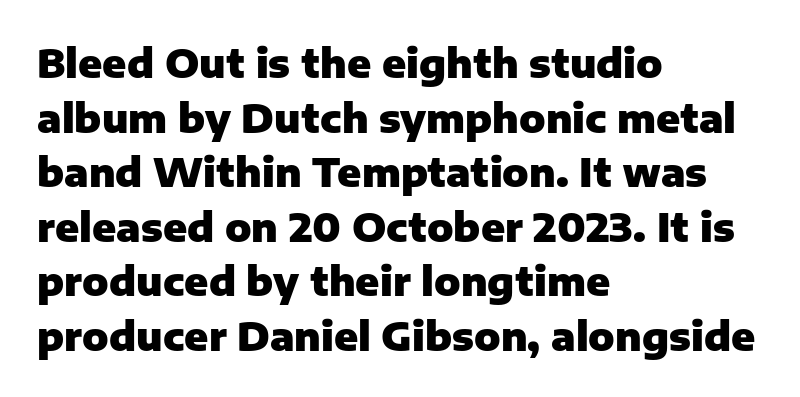
The image shows 39 px heavy sans-serif type, upright; set left-aligned, normal line spacing (1.4x), normal letter spacing, not underlined; low stroke contrast and a medium x-height.
